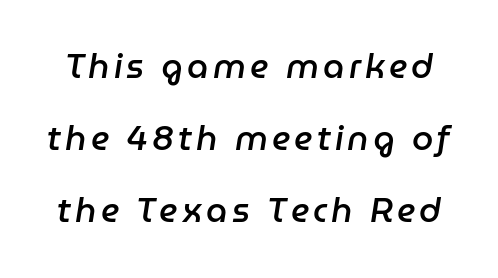
Q: Is the text bold? A: Semi-bold.
Q: Is the text italic (slanted)? A: Yes, it leans right by about 9 degrees.
Q: Is the text underlined? A: No.
Q: Is the spacing between lines tight, normal or loose? A: Loose.
Q: Width (condensed, normal, or wide)? A: Normal.
Q: Stroke contrast? A: Low.
Q: x-height? A: Medium.
Q: Monospaced? A: No.
